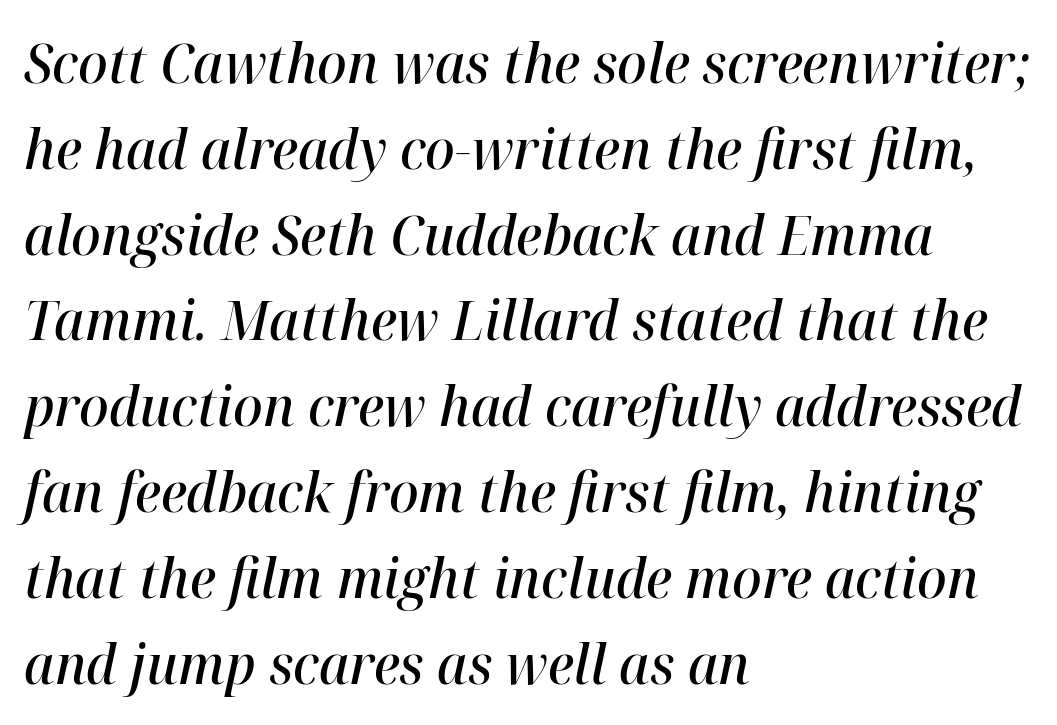
Q: Is the text bold? A: Semi-bold.
Q: Is the text italic (slanted)? A: Yes, it leans right by about 12 degrees.
Q: Is the text underlined? A: No.
Q: How is the paragraph aligned? A: Left-aligned.
Q: Is the spacing between letters normal or unusually wide? A: Normal.
Q: Is the spacing between lines tight, normal or loose? A: Normal.
Q: Width (condensed, normal, or wide)? A: Normal.
Q: Stroke contrast? A: High.
Q: x-height? A: Medium.
Q: Monospaced? A: No.
